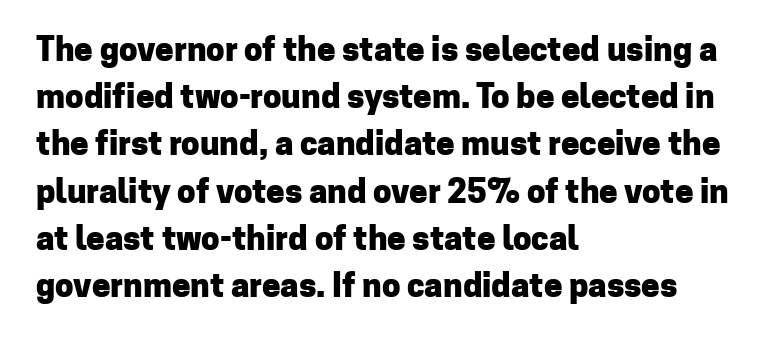
The image shows 33 px heavy sans-serif type, upright; set left-aligned, normal line spacing (1.43x), normal letter spacing, not underlined; low stroke contrast and a medium x-height.
